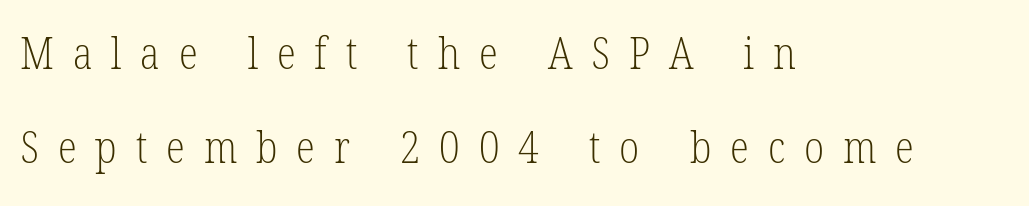
{"serif": "yes", "italic": "no", "bold": "no", "weight": "light", "width": "condensed", "stroke_contrast": "low", "x_height": "medium", "monospaced": "no", "underline": "no", "align": "left", "line_spacing": "loose", "line_spacing_ratio": 2.13, "letter_spacing": "wide", "letter_spacing_em": 0.43, "glyph_px": 44}
